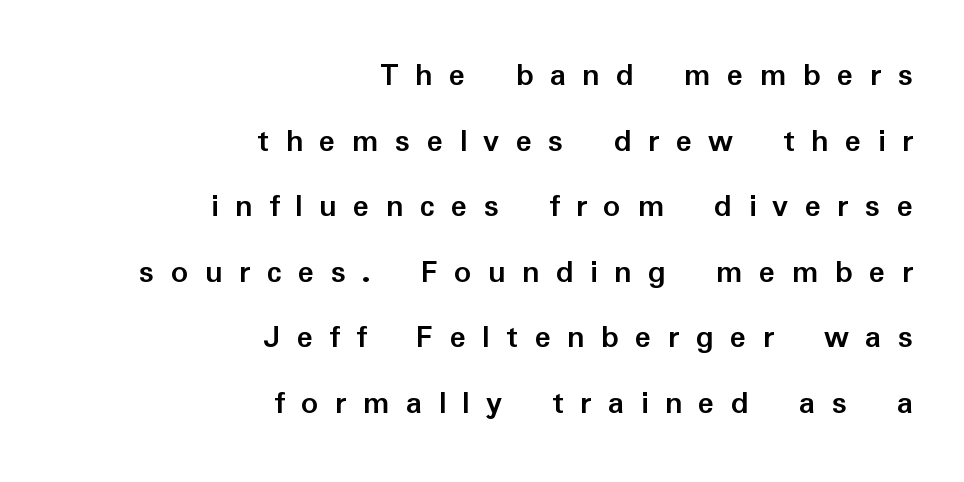
Q: Is the text bold? A: Yes.
Q: Is the text italic (slanted)? A: No, it is upright.
Q: Is the typeface a serif or a sans-serif typeface? A: Sans-serif.
Q: Is the text underlined? A: No.
Q: How is the paragraph aligned? A: Right-aligned.
Q: Is the spacing between letters normal or unusually wide? A: Unusually wide.
Q: Is the spacing between lines tight, normal or loose? A: Loose.
Q: Width (condensed, normal, or wide)? A: Normal.
Q: Stroke contrast? A: Low.
Q: x-height? A: Medium.
Q: Monospaced? A: No.
